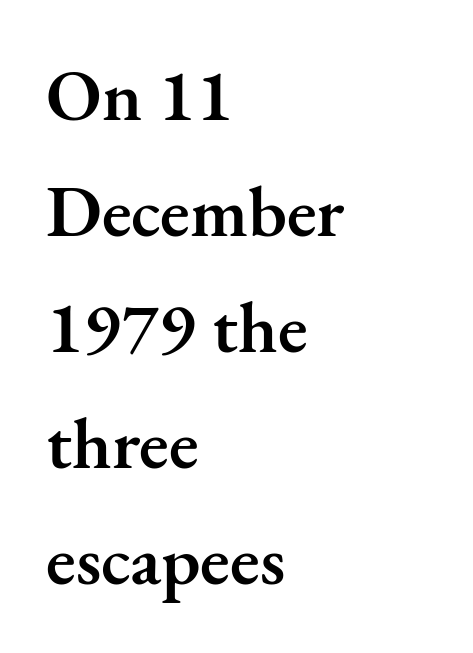
These lines carry some extra weight — a demibold, not a full bold. Proportional: the letters do not fall into vertical columns. Descenders hang freely into open space. The face used here is rendered with its standard letterfit. The designer went with a serif here, giving each stem small feet. Regarding leading, the lines here are spaced in the standard way.
